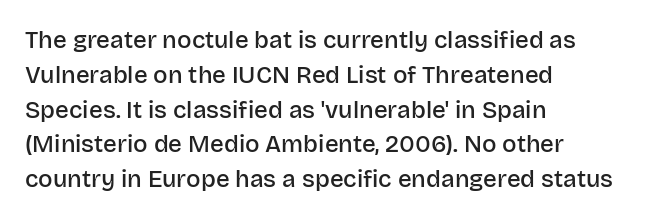
Notice how descenders clear the ascenders below comfortably — that's standard leading. It's the straight-up-and-down kind of type. Horizontally, the lines are justified to the leading edge only. Is the letter spacing exaggerated? No — it looks like the ordinary default. Semibold letterforms, between regular and bold.
